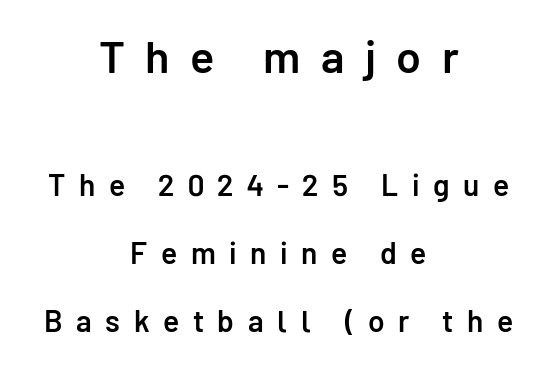
{"serif": "no", "italic": "no", "bold": "semi", "weight": "semibold", "width": "normal", "stroke_contrast": "low", "x_height": "medium", "monospaced": "no", "underline": "no", "align": "center", "line_spacing": "loose", "line_spacing_ratio": 2.27, "letter_spacing": "wide", "letter_spacing_em": 0.45, "larger_block": "first", "size_ratio": 1.5, "glyph_px": 45}
